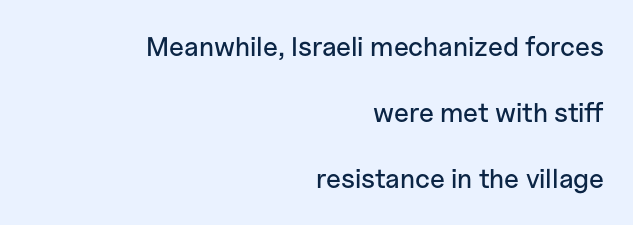
Q: Is the text italic (slanted)? A: No, it is upright.
Q: Is the text underlined? A: No.
Q: How is the paragraph aligned? A: Right-aligned.
Q: Is the spacing between letters normal or unusually wide? A: Normal.
Q: Is the spacing between lines tight, normal or loose? A: Loose.
